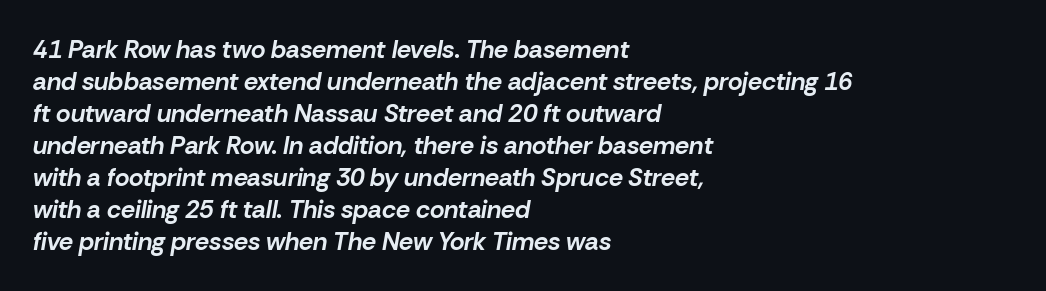
Rule under the text: the space is simply empty. The rendering keeps characters at their native spacing. The text carries the slant typical of an italic or oblique font. Reading down the column, the eye jumps a familiar distance to each next line.
